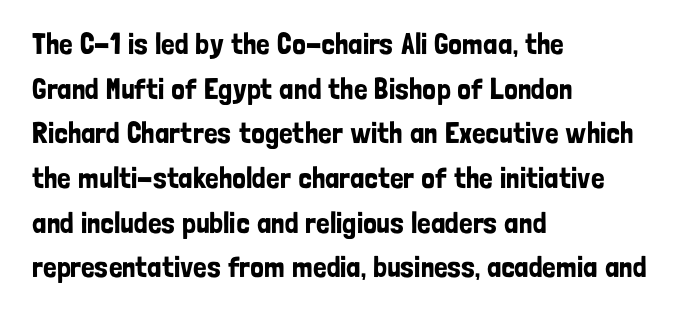
{"serif": "no", "italic": "no", "width": "condensed", "stroke_contrast": "low", "x_height": "medium", "monospaced": "no", "underline": "no", "align": "left", "line_spacing": "normal", "line_spacing_ratio": 1.49, "letter_spacing": "normal", "letter_spacing_em": 0.0, "glyph_px": 30}
